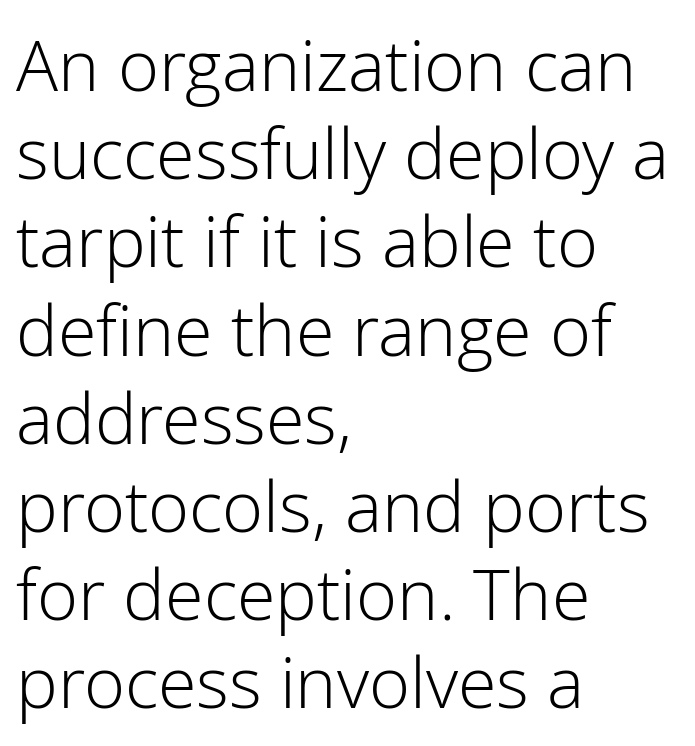
The passage shown is typeset with a sans-serif family. These lines are rendered in a variable-pitch font. Check under the words: just untouched page. These lines keep a tight, regular rhythm from letter to letter. Successive baselines arrive at the customary interval. This is not heavy type; no bold has been used.
